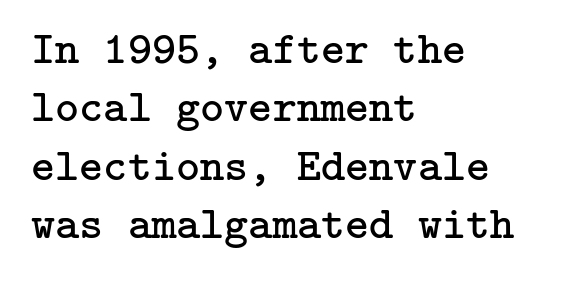
Compared with a typical body face, this is equally light or lighter still. Default kerning and tracking; the words read as compact shapes. The text block is weighted toward the left margin, trailing off unevenly rightward. Just letters on the line, the space beneath them empty. Vertical spacing — default. Note: serifs present on the glyphs.
